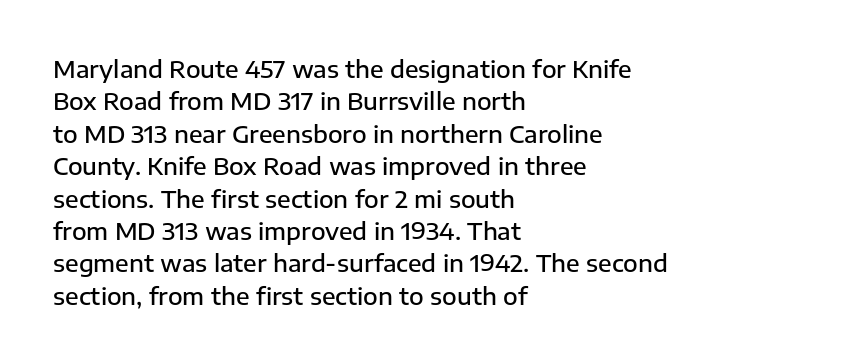
Q: Is the text bold? A: Semi-bold.
Q: Is the text italic (slanted)? A: No, it is upright.
Q: Is the text underlined? A: No.
Q: How is the paragraph aligned? A: Left-aligned.
Q: Is the spacing between letters normal or unusually wide? A: Normal.
Q: Is the spacing between lines tight, normal or loose? A: Normal.
